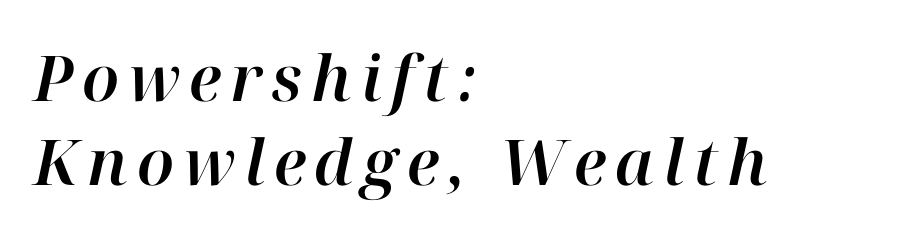
Layout note: lines flush left. The face used here has a pronounced slope to its letters. Reading down the column, the eye jumps a familiar distance to each next line. The passage shown is typed in a proportional face where columns would drift.
